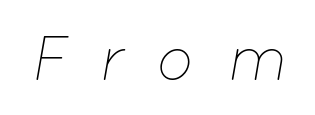
The passage shown is not bold in any degree. Think of a printed novel: that variable character pitch is what you see here. The horizontal fit of the characters is loose and conspicuously gappy. Has an underline been added? It has not.
